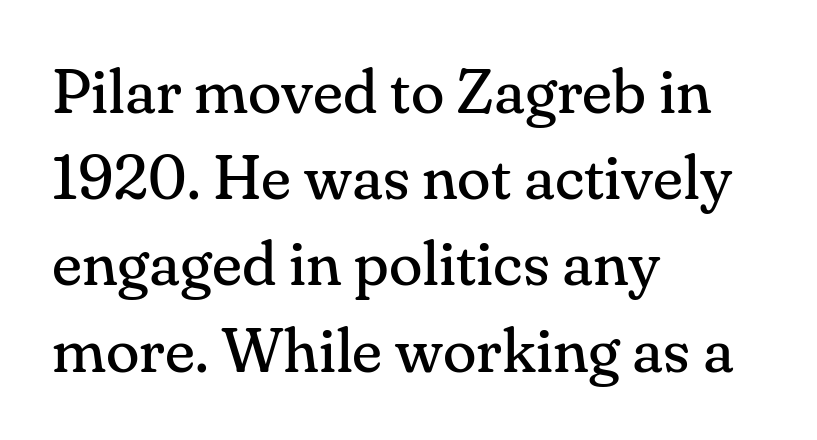
The image shows 62 px regular-weight serif type, upright; set left-aligned, normal line spacing (1.39x), normal letter spacing, not underlined; medium stroke contrast and a small x-height.
